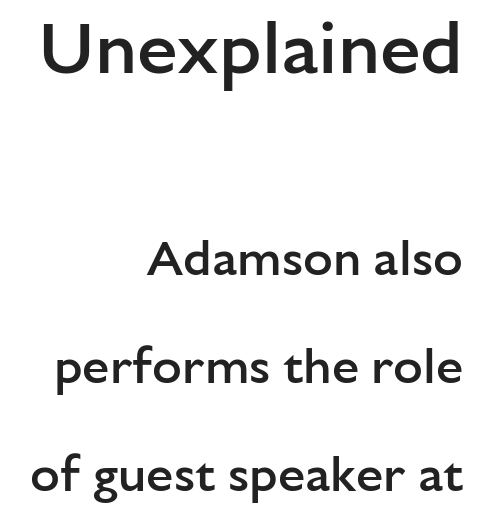
The image shows 73 px semibold sans-serif type, upright; set right-aligned, loose line spacing (2.21x), normal letter spacing, not underlined; the first (top) block is 1.49x larger; low stroke contrast and a medium x-height.
